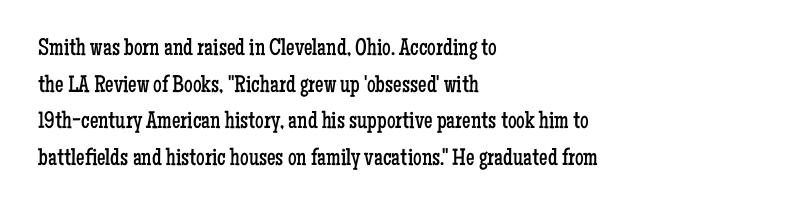
The image shows 24 px text type, upright; set left-aligned, normal line spacing (1.53x), normal letter spacing, not underlined.
